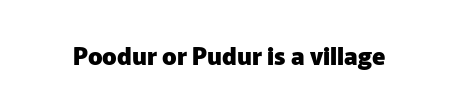
The image shows 24 px bold type, upright; set normal letter spacing, not underlined.
